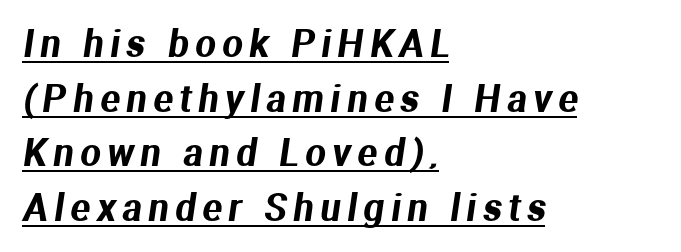
{"serif": "no", "width": "normal", "stroke_contrast": "medium", "x_height": "medium", "monospaced": "no", "underline": "yes", "align": "left", "line_spacing": "normal", "line_spacing_ratio": 1.52, "glyph_px": 36}
